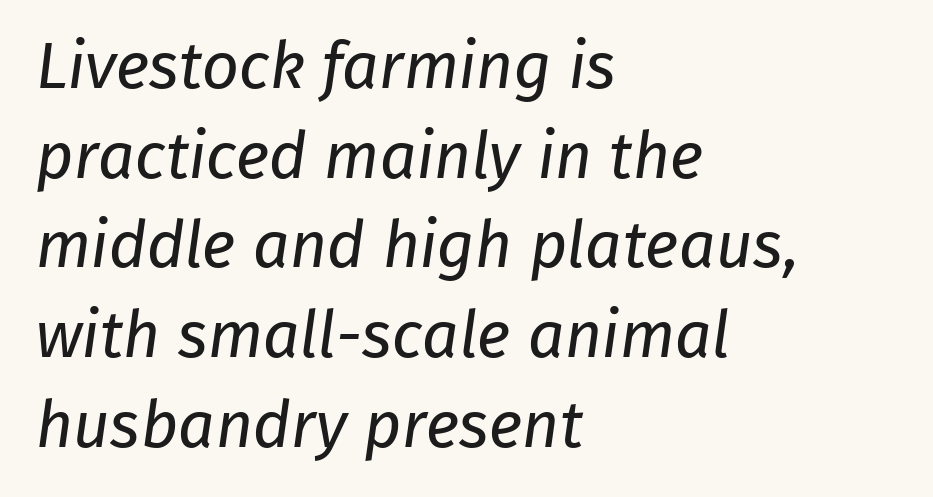
Q: Is the text bold? A: No.
Q: Is the typeface a serif or a sans-serif typeface? A: Sans-serif.
Q: Is the text underlined? A: No.
Q: How is the paragraph aligned? A: Left-aligned.
Q: Is the spacing between letters normal or unusually wide? A: Normal.
Q: Is the spacing between lines tight, normal or loose? A: Normal.
Q: Width (condensed, normal, or wide)? A: Normal.
Q: Stroke contrast? A: Low.
Q: x-height? A: Medium.
Q: Monospaced? A: No.
